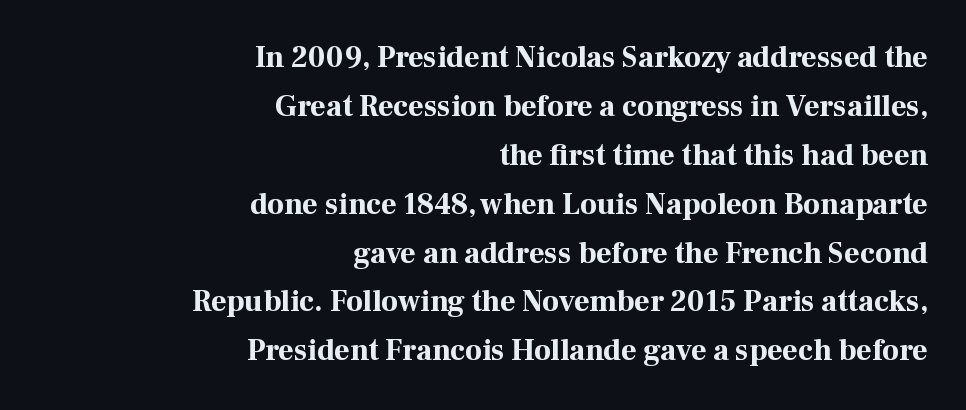
{"serif": "yes", "italic": "no", "bold": "yes", "weight": "bold", "width": "normal", "stroke_contrast": "high", "x_height": "medium", "monospaced": "no", "underline": "no", "align": "right", "line_spacing": "normal", "line_spacing_ratio": 1.63, "letter_spacing": "normal", "letter_spacing_em": 0.0, "glyph_px": 30}
